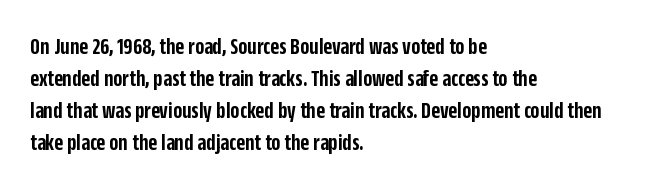
Q: Is the text bold? A: Semi-bold.
Q: Is the text italic (slanted)? A: No, it is upright.
Q: Is the text underlined? A: No.
Q: How is the paragraph aligned? A: Left-aligned.
Q: Is the spacing between letters normal or unusually wide? A: Normal.
Q: Is the spacing between lines tight, normal or loose? A: Normal.
